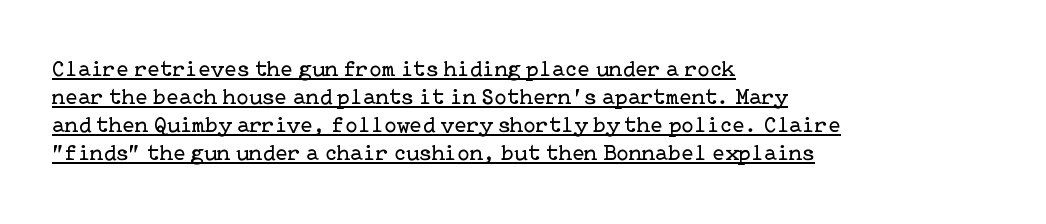
Q: Is the text bold? A: No.
Q: Is the text italic (slanted)? A: No, it is upright.
Q: Is the text underlined? A: Yes.
Q: How is the paragraph aligned? A: Left-aligned.
Q: Is the spacing between letters normal or unusually wide? A: Normal.
